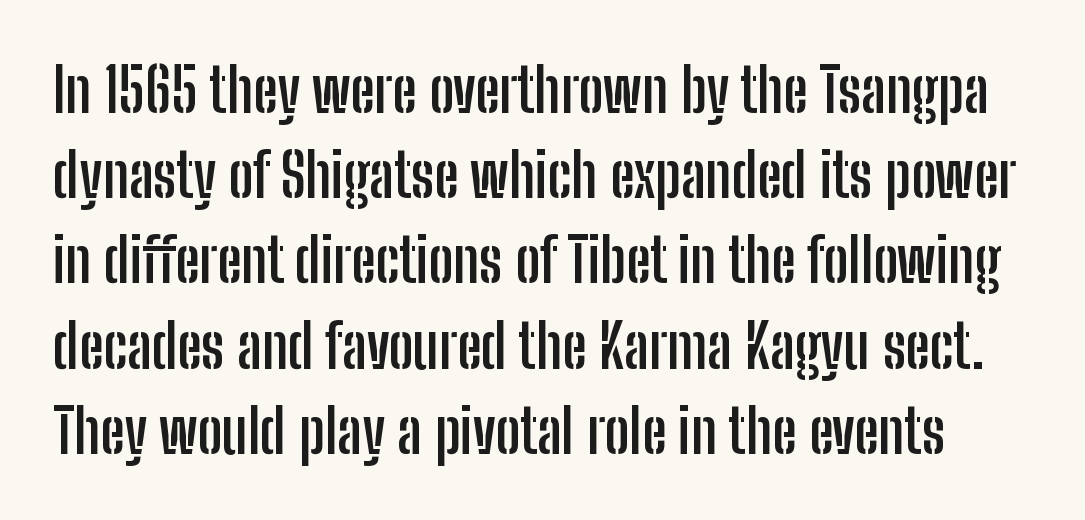
Short note: letters normally spaced. Do the characters align in a grid? No, the font is proportional. The string is rendered with underlining switched off. Serif or sans? Sans — the stroke terminals are bare. Posture: upright roman.
